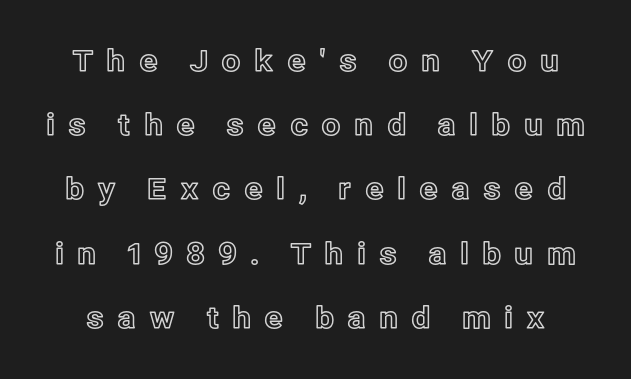
Descenders hang freely into open space. Each letter keeps its own natural width here, so spacing adapts to shape. The rendering inserts visible extra space after every character. Leading is clearly above the norm, producing a sparse column.
